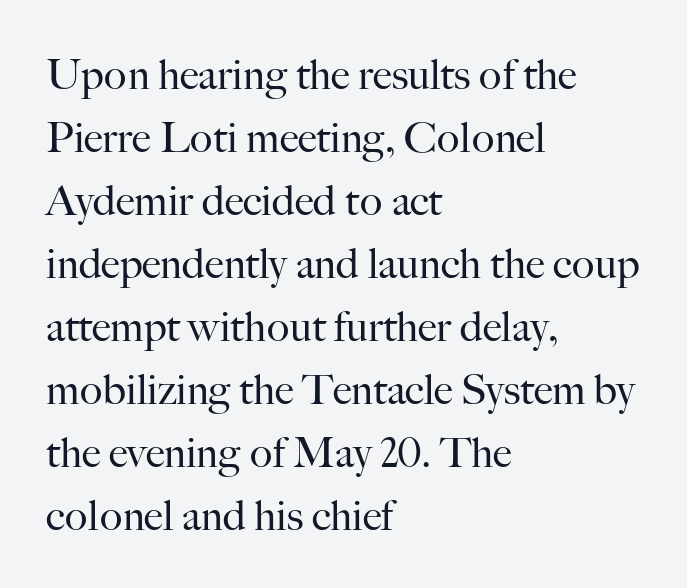
Unmarked baselines from the first word to the last. These lines keep a tight, regular rhythm from letter to letter. This sample has the flowing, uneven cadence of proportional lettering. Stroke thickness stays within the range of a standard reading face or lighter. Does the lettering tilt? It doesn't — this is upright. Horizontally, the lines are justified to the leading edge only.
